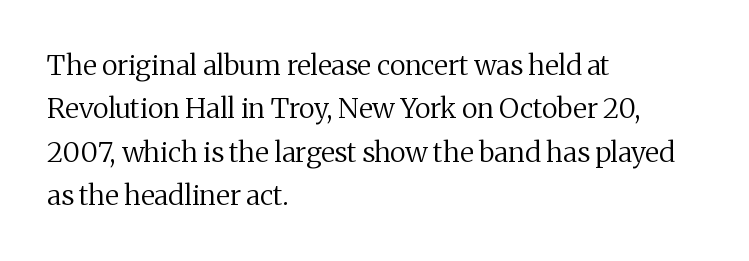
Q: Is the text bold? A: No.
Q: Is the text italic (slanted)? A: No, it is upright.
Q: Is the typeface a serif or a sans-serif typeface? A: Serif.
Q: Is the text underlined? A: No.
Q: How is the paragraph aligned? A: Left-aligned.
Q: Is the spacing between letters normal or unusually wide? A: Normal.
Q: Is the spacing between lines tight, normal or loose? A: Normal.
Q: Width (condensed, normal, or wide)? A: Normal.
Q: Stroke contrast? A: Medium.
Q: x-height? A: Medium.
Q: Monospaced? A: No.
